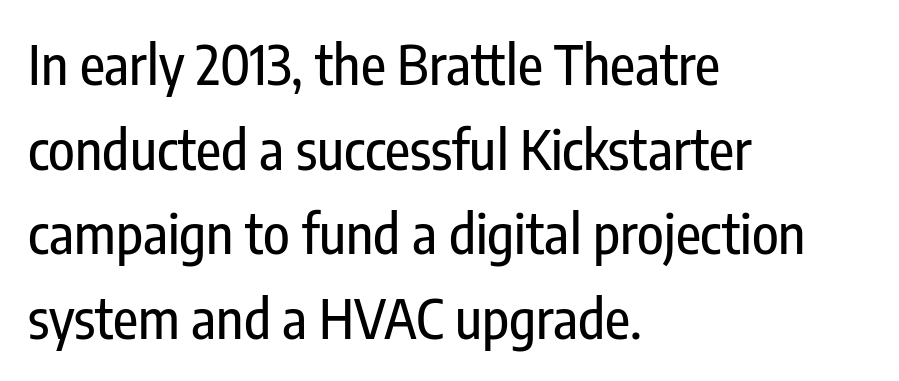
Check under the words: just untouched page. The type is set solid horizontally, with unmodified tracking. Every stem runs plumb, perpendicular to the baseline. This sample has the flowing, uneven cadence of proportional lettering.
